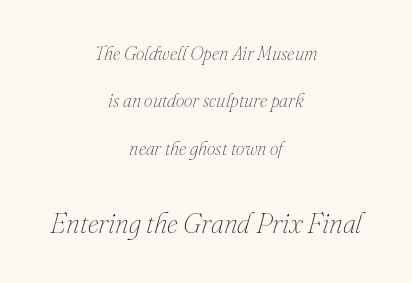
Q: Is the text bold? A: No.
Q: Is the text italic (slanted)? A: Yes, it leans right by about 16 degrees.
Q: Is the text underlined? A: No.
Q: How is the paragraph aligned? A: Centered.
Q: Is the spacing between letters normal or unusually wide? A: Normal.
Q: Is the spacing between lines tight, normal or loose? A: Loose.
Q: Which block of text is set in a larger size, the first (top) or the second (bottom)? A: The second (bottom) one.
Q: Width (condensed, normal, or wide)? A: Normal.
Q: Stroke contrast? A: Medium.
Q: x-height? A: Small.
Q: Monospaced? A: No.
